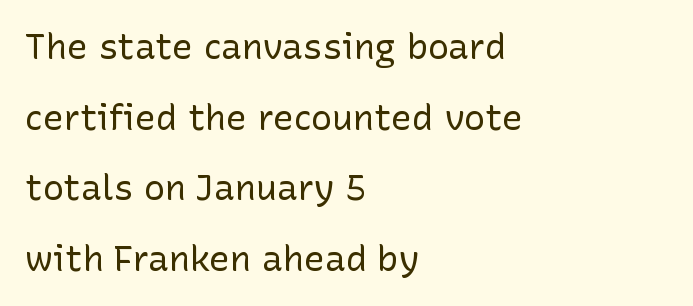
The image shows 35 px regular-weight sans-serif type, upright; set left-aligned, loose line spacing (2.02x), normal letter spacing, not underlined; low stroke contrast and a medium x-height.
